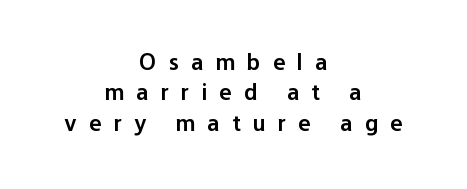
{"italic": "no", "bold": "semi", "underline": "no", "align": "center", "line_spacing": "normal", "line_spacing_ratio": 1.27, "letter_spacing": "wide", "letter_spacing_em": 0.5, "glyph_px": 24}
